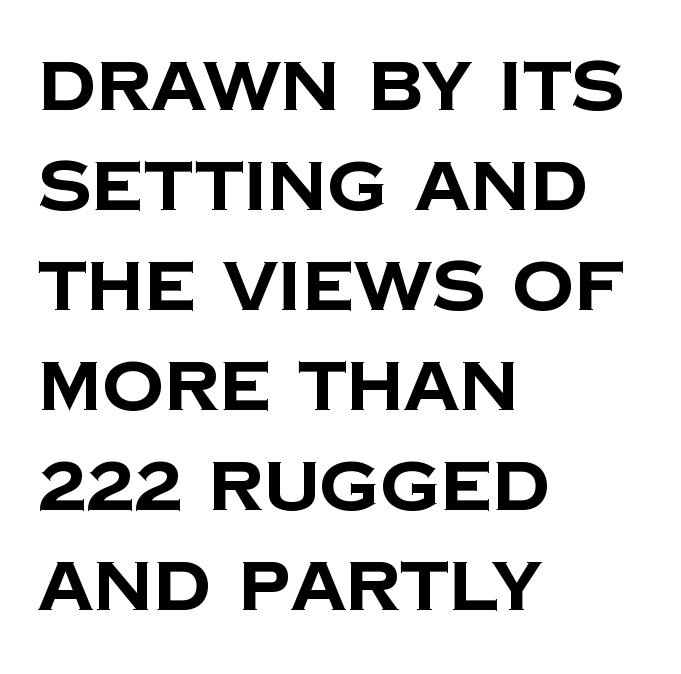
Here the designer chose a conventional face with non-uniform glyph widths. Notice how descenders clear the ascenders below comfortably — that's standard leading. Teacher's note: observe the even left margin — that is flush-left alignment. Typesetter's note: full bold, strokes at maximum text heaviness. In terms of letterform style, serifs are entirely absent.
